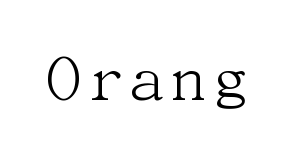
{"serif": "yes", "italic": "no", "bold": "no", "weight": "light", "width": "normal", "stroke_contrast": "medium", "x_height": "medium", "underline": "no", "letter_spacing": "normal", "letter_spacing_em": 0.0, "glyph_px": 71}
